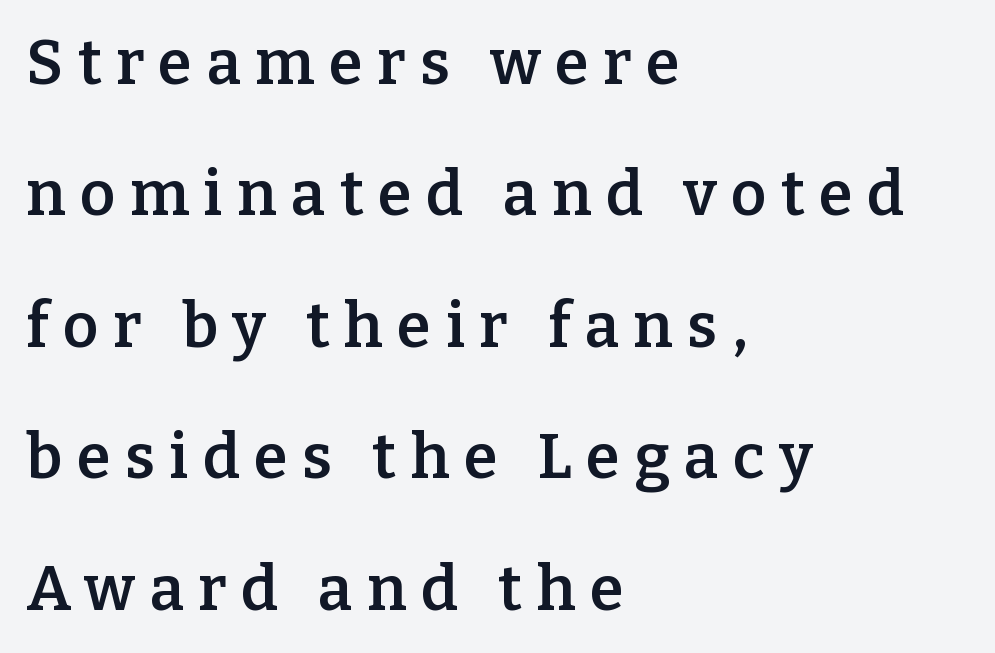
The image shows 62 px semibold serif type, upright; set left-aligned, loose line spacing (2.12x), unusually wide letter spacing (+0.23 em), not underlined; low stroke contrast and a medium x-height.
